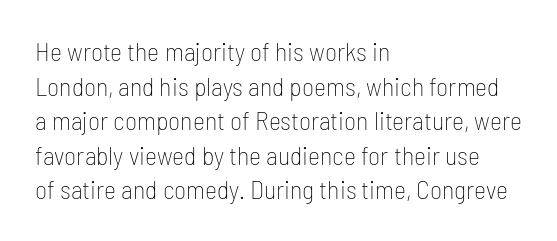
{"italic": "no", "bold": "no", "underline": "no", "align": "left", "line_spacing": "normal", "line_spacing_ratio": 1.33, "letter_spacing": "normal", "letter_spacing_em": 0.0, "glyph_px": 26}
